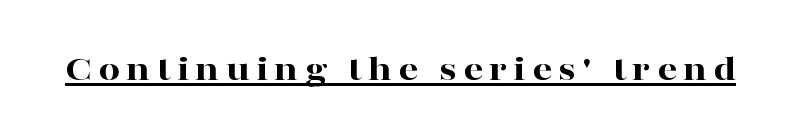
{"serif": "yes", "italic": "no", "bold": "yes", "weight": "bold", "width": "wide", "stroke_contrast": "high", "x_height": "medium", "monospaced": "no", "underline": "yes", "glyph_px": 38}
